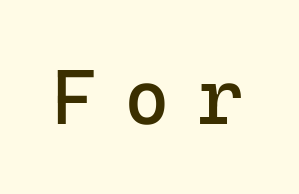
Serifs: no, the terminals of the letterforms are clean. The font's upright variant was chosen for this text. No letter is thick-stroked: the sample isn't bold. Compared with typical body copy, the letter spacing here is much looser. The rendering uses typewriter-style spacing with identical character cells.
